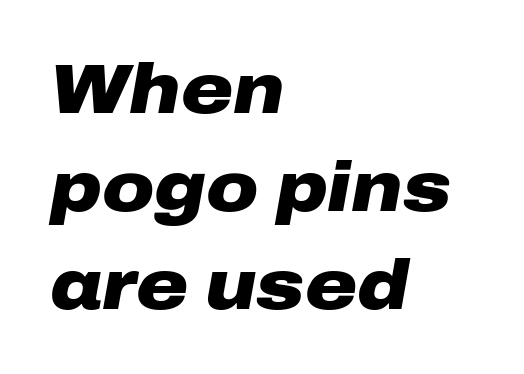
Q: Is the text bold? A: Yes.
Q: Is the text italic (slanted)? A: Yes, it leans right by about 10 degrees.
Q: Is the text underlined? A: No.
Q: How is the paragraph aligned? A: Left-aligned.
Q: Is the spacing between letters normal or unusually wide? A: Normal.
Q: Is the spacing between lines tight, normal or loose? A: Normal.
Q: Width (condensed, normal, or wide)? A: Wide.
Q: Stroke contrast? A: Low.
Q: x-height? A: Medium.
Q: Monospaced? A: No.
